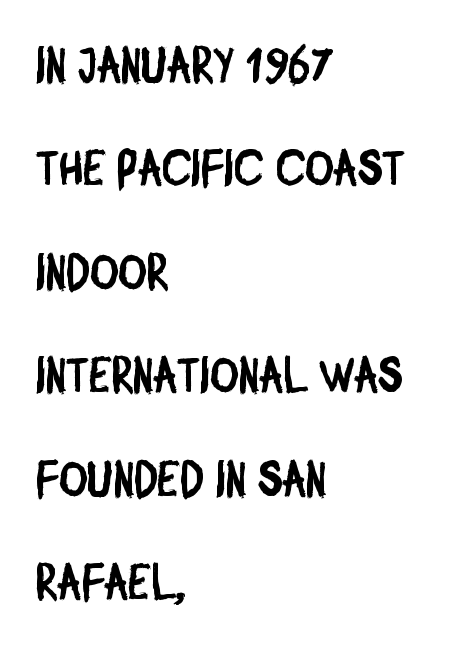
{"serif": "no", "width": "condensed", "stroke_contrast": "low", "x_height": "large", "monospaced": "no", "underline": "no", "align": "left", "line_spacing": "loose", "line_spacing_ratio": 2.11, "letter_spacing": "normal", "letter_spacing_em": 0.0, "glyph_px": 49}
